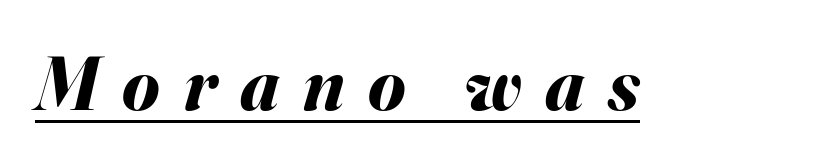
The image shows 76 px bold type, italic (leaning right); set unusually wide letter spacing (+0.31 em), underlined; medium stroke contrast and a small x-height.
